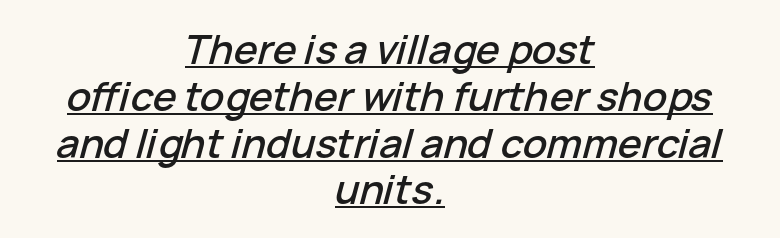
The image shows 40 px text type, italic (leaning right); set centered, line spacing 1.17x, normal letter spacing, underlined; low stroke contrast and a medium x-height.
